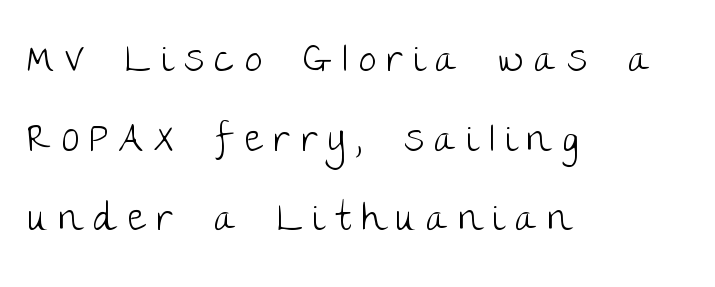
Q: Is the text bold? A: No.
Q: Is the text italic (slanted)? A: No, it is upright.
Q: Is the typeface a serif or a sans-serif typeface? A: Sans-serif.
Q: Is the text underlined? A: No.
Q: How is the paragraph aligned? A: Left-aligned.
Q: Is the spacing between letters normal or unusually wide? A: Unusually wide.
Q: Is the spacing between lines tight, normal or loose? A: Loose.
Q: Width (condensed, normal, or wide)? A: Normal.
Q: Stroke contrast? A: Low.
Q: x-height? A: Large.
Q: Monospaced? A: No.
